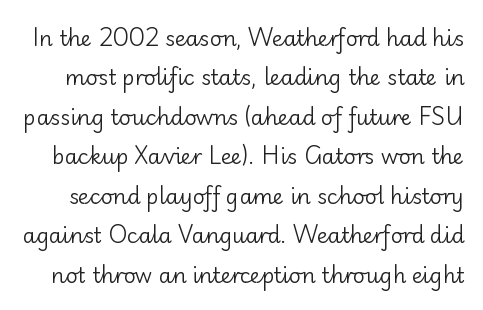
Q: Is the text bold? A: No.
Q: Is the text italic (slanted)? A: No, it is upright.
Q: Is the text underlined? A: No.
Q: Is the spacing between letters normal or unusually wide? A: Normal.
